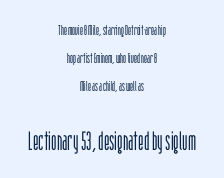
The image shows 26 px text type, upright; set centered, loose line spacing (1.99x), normal letter spacing, not underlined; the second (bottom) block is 1.86x larger.
